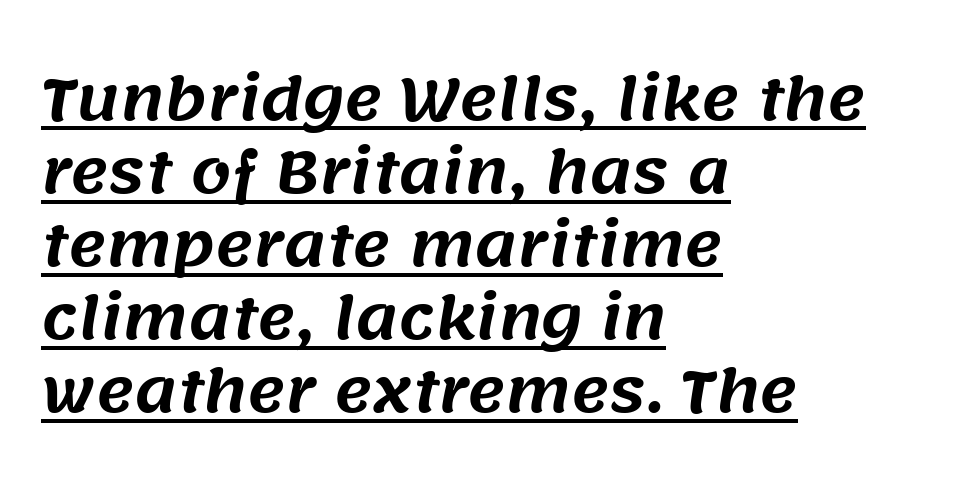
Has an underline been added? It has. Regarding leading, the lines here are spaced in the standard way. No extra tracking has been applied to these lines. The lines in this sample share a left origin and differ only in where they stop.
